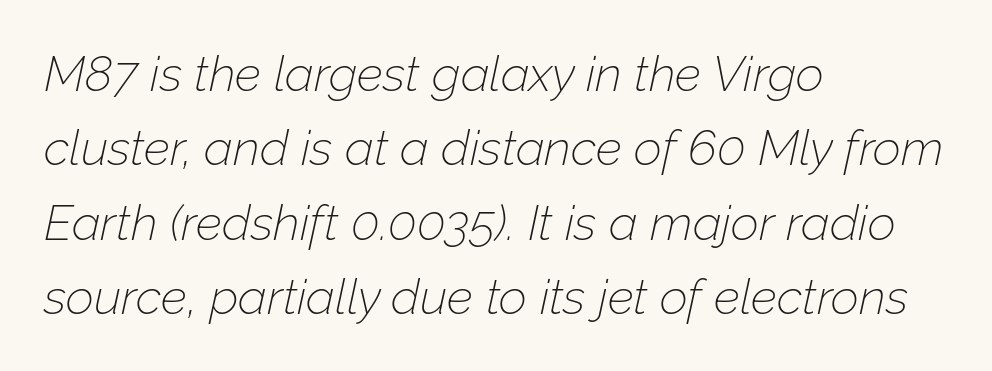
{"italic": "yes", "lean": "right", "slant_degrees": 12, "bold": "no", "weight": "thin", "width": "normal", "stroke_contrast": "low", "x_height": "medium", "monospaced": "no", "underline": "no", "align": "left", "line_spacing": "normal", "line_spacing_ratio": 1.52, "letter_spacing": "normal", "letter_spacing_em": 0.0, "glyph_px": 49}
